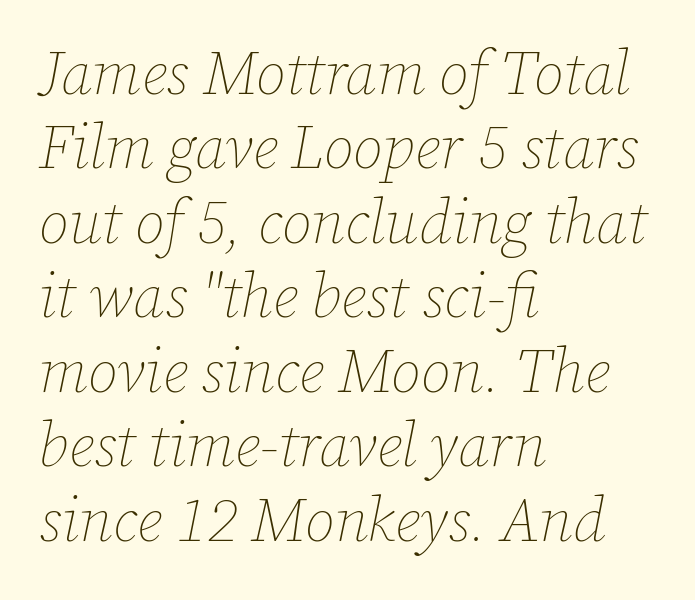
Q: Is the text bold? A: No.
Q: Is the text italic (slanted)? A: Yes, it leans right by about 12 degrees.
Q: Is the text underlined? A: No.
Q: How is the paragraph aligned? A: Left-aligned.
Q: Is the spacing between letters normal or unusually wide? A: Normal.
Q: Width (condensed, normal, or wide)? A: Normal.
Q: Stroke contrast? A: Low.
Q: x-height? A: Medium.
Q: Monospaced? A: No.
